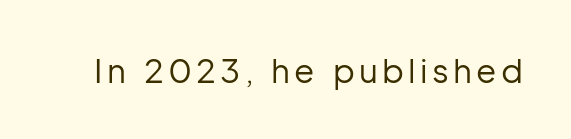
Varying glyph widths throughout — classic text-font behaviour. Nope, not italic — everything's standing straight. The font sits on the lighter half of the weight spectrum, regular included. Stroke terminals: plain, sans-serif.
